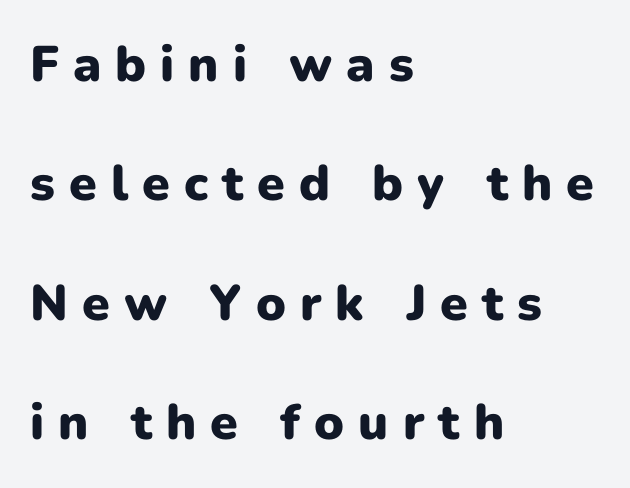
Q: Is the text bold? A: Yes.
Q: Is the text italic (slanted)? A: No, it is upright.
Q: Is the typeface a serif or a sans-serif typeface? A: Sans-serif.
Q: Is the text underlined? A: No.
Q: How is the paragraph aligned? A: Left-aligned.
Q: Is the spacing between letters normal or unusually wide? A: Unusually wide.
Q: Is the spacing between lines tight, normal or loose? A: Loose.
Q: Width (condensed, normal, or wide)? A: Normal.
Q: Stroke contrast? A: Low.
Q: x-height? A: Medium.
Q: Monospaced? A: No.
